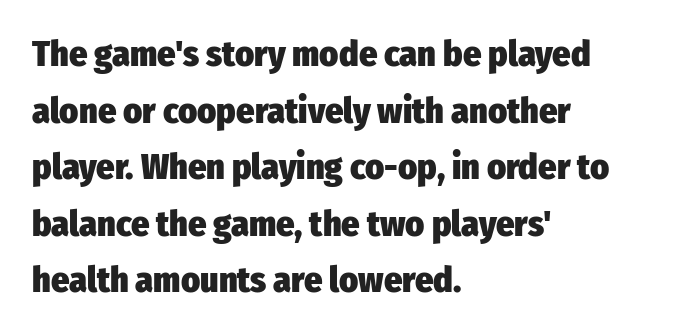
Q: Is the text bold? A: Yes.
Q: Is the text italic (slanted)? A: No, it is upright.
Q: Is the typeface a serif or a sans-serif typeface? A: Sans-serif.
Q: Is the text underlined? A: No.
Q: How is the paragraph aligned? A: Left-aligned.
Q: Is the spacing between letters normal or unusually wide? A: Normal.
Q: Is the spacing between lines tight, normal or loose? A: Normal.
Q: Width (condensed, normal, or wide)? A: Condensed.
Q: Stroke contrast? A: Low.
Q: x-height? A: Medium.
Q: Monospaced? A: No.
